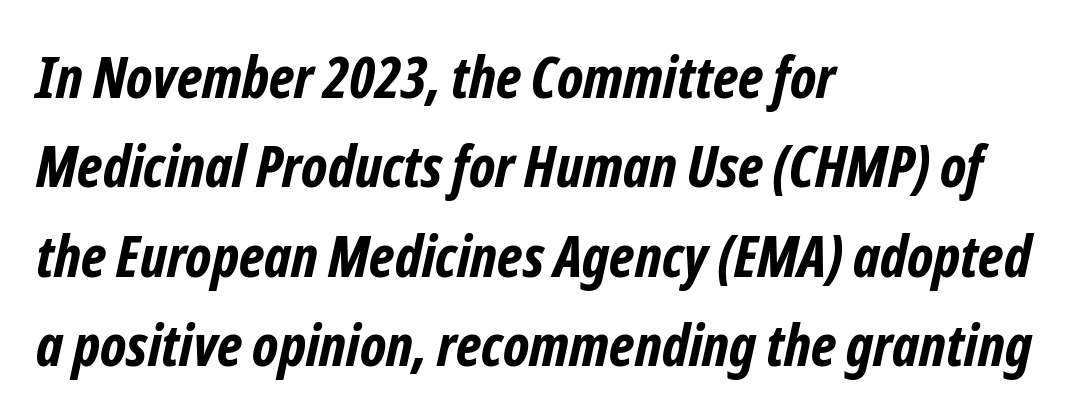
Q: Is the text bold? A: Yes.
Q: Is the typeface a serif or a sans-serif typeface? A: Sans-serif.
Q: Is the text underlined? A: No.
Q: How is the paragraph aligned? A: Left-aligned.
Q: Is the spacing between letters normal or unusually wide? A: Normal.
Q: Is the spacing between lines tight, normal or loose? A: Normal.
Q: Width (condensed, normal, or wide)? A: Condensed.
Q: Stroke contrast? A: Low.
Q: x-height? A: Medium.
Q: Monospaced? A: No.
